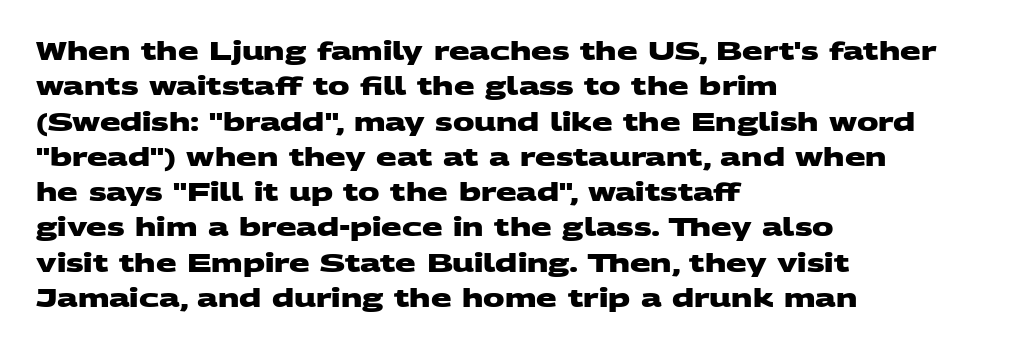
The image shows 24 px bold type; set left-aligned, normal line spacing (1.47x), normal letter spacing, not underlined.
